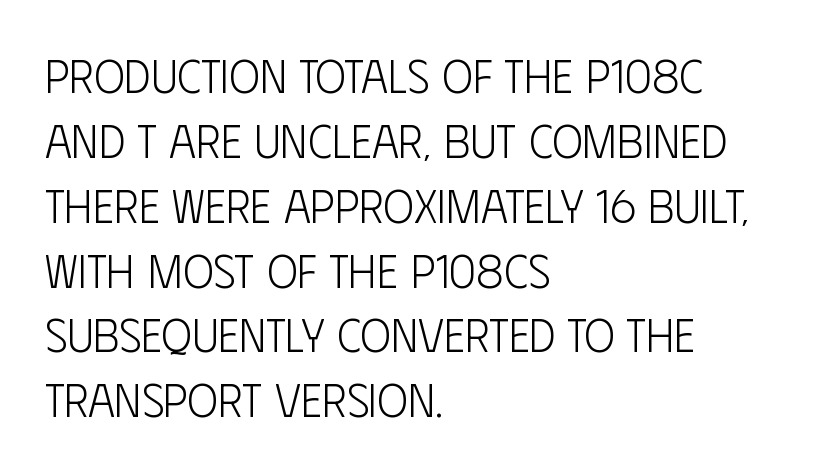
Q: Is the text bold? A: No.
Q: Is the text italic (slanted)? A: No, it is upright.
Q: Is the typeface a serif or a sans-serif typeface? A: Sans-serif.
Q: Is the text underlined? A: No.
Q: How is the paragraph aligned? A: Left-aligned.
Q: Is the spacing between letters normal or unusually wide? A: Normal.
Q: Is the spacing between lines tight, normal or loose? A: Normal.
Q: Width (condensed, normal, or wide)? A: Condensed.
Q: Stroke contrast? A: Low.
Q: x-height? A: Large.
Q: Monospaced? A: No.
